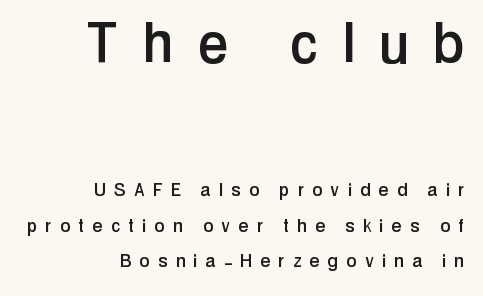
The face used here appears at its bigger size in the upper chunk. The glyphs are unaccompanied by any horizontal stroke below them. Layout note: lines flush right. Students, note that the glyphs here are deliberately spaced far apart. Ordinary non-slanted type is in use. Observe the absence of serifs on each vertical stroke in this sample.
